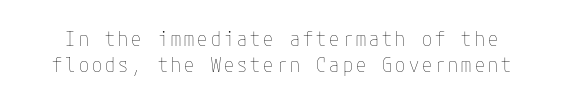
{"italic": "no", "bold": "no", "underline": "no", "line_spacing": "normal", "line_spacing_ratio": 1.28, "glyph_px": 20}
